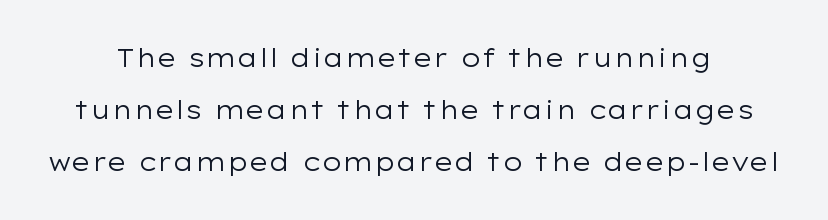
Quick note: underline off. Weight class: somewhere from thin through regular. Between one letter and the next there's only the usual sliver of space. The rendering uses a large line-height, opening up the rows. A typesetter would mark this as roman, not italic.
